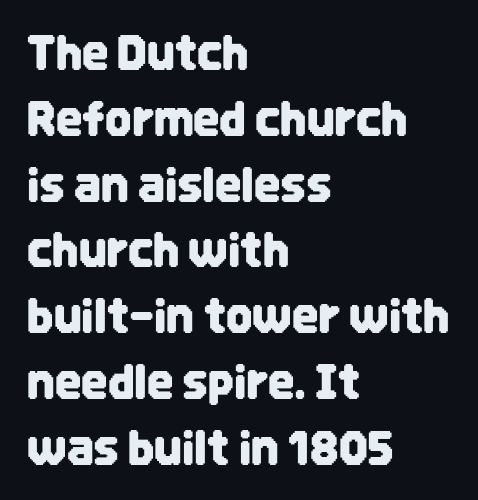
Q: Is the text italic (slanted)? A: No, it is upright.
Q: Is the typeface a serif or a sans-serif typeface? A: Sans-serif.
Q: Is the text underlined? A: No.
Q: How is the paragraph aligned? A: Left-aligned.
Q: Is the spacing between letters normal or unusually wide? A: Normal.
Q: Is the spacing between lines tight, normal or loose? A: Normal.
Q: Width (condensed, normal, or wide)? A: Condensed.
Q: Stroke contrast? A: Low.
Q: x-height? A: Large.
Q: Monospaced? A: No.
